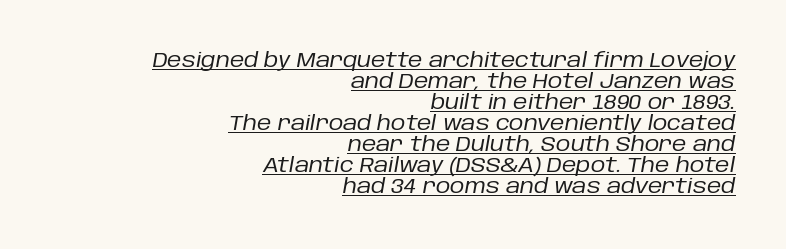
{"italic": "yes", "lean": "right", "slant_degrees": 10, "bold": "no", "underline": "yes", "align": "right", "line_spacing": "tight", "line_spacing_ratio": 1.05, "letter_spacing": "normal", "letter_spacing_em": 0.0, "glyph_px": 20}
